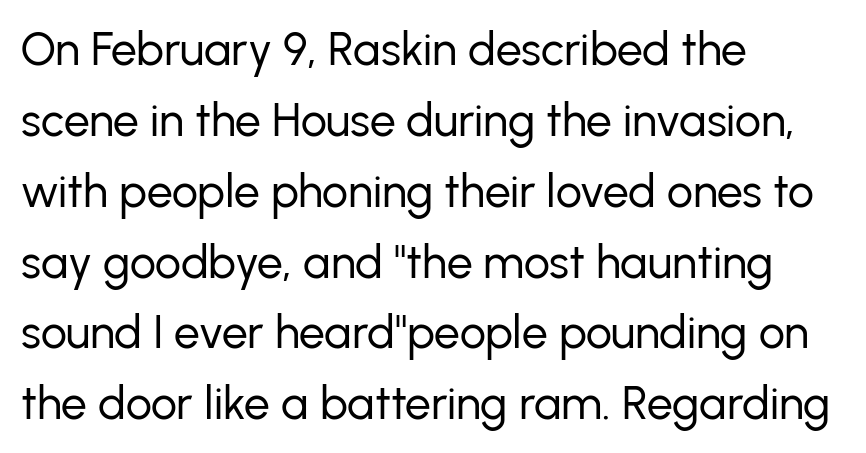
Which margin do the lines hug? The left one — the right edge is uneven. Look at the bottom of the vertical strokes: they stop flat, with no serifs. The baseline area is clear. The vertical gap from one line to the next is medium. Tracking here is standard; glyphs follow each other at the usual distance. Italic? Not at all — the glyphs are vertical.
